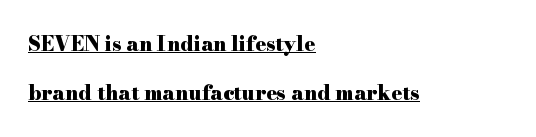
{"italic": "no", "bold": "yes", "underline": "yes", "align": "left", "line_spacing": "loose", "line_spacing_ratio": 2.46, "letter_spacing": "normal", "letter_spacing_em": 0.0, "glyph_px": 20}
